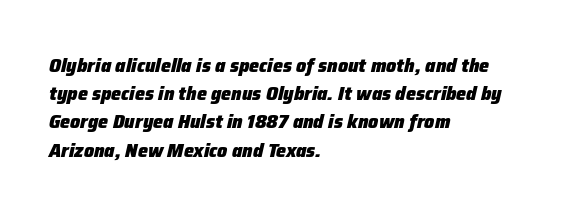
The image shows 20 px bold type, italic (leaning right); set left-aligned, normal line spacing (1.41x), normal letter spacing, not underlined.
